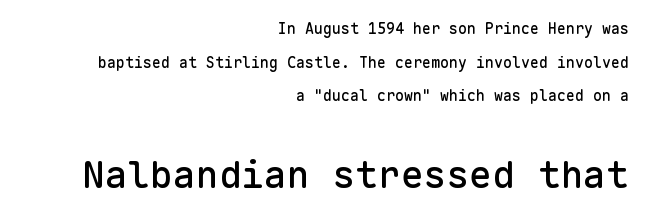
{"serif": "no", "italic": "no", "width": "normal", "stroke_contrast": "low", "x_height": "medium", "monospaced": "yes", "underline": "no", "align": "right", "line_spacing": "loose", "line_spacing_ratio": 2.24, "letter_spacing": "normal", "letter_spacing_em": 0.0, "larger_block": "second", "size_ratio": 2.53, "glyph_px": 38}
